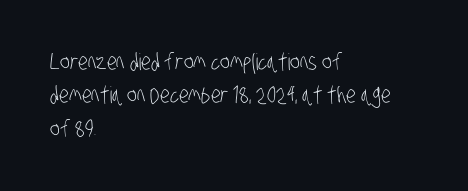
Q: Is the text bold? A: No.
Q: Is the text underlined? A: No.
Q: How is the paragraph aligned? A: Left-aligned.
Q: Is the spacing between letters normal or unusually wide? A: Normal.
Q: Is the spacing between lines tight, normal or loose? A: Normal.
